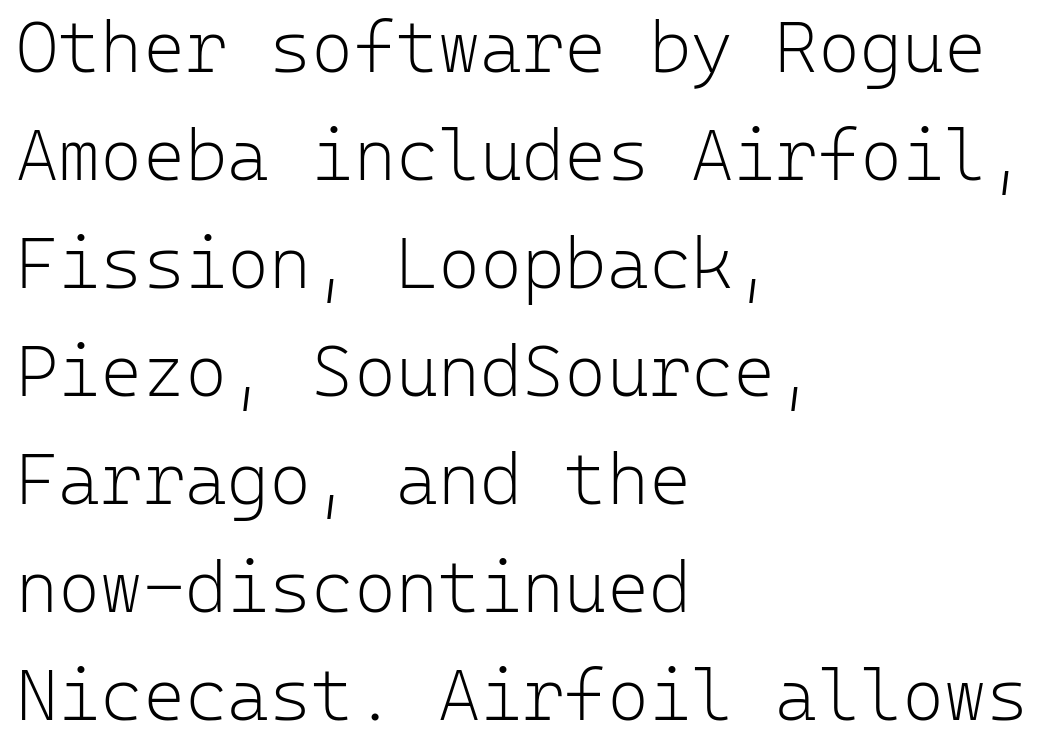
The image shows 72 px light sans-serif type, upright, monospaced; set left-aligned, normal line spacing (1.5x), normal letter spacing, not underlined; low stroke contrast and a medium x-height.
